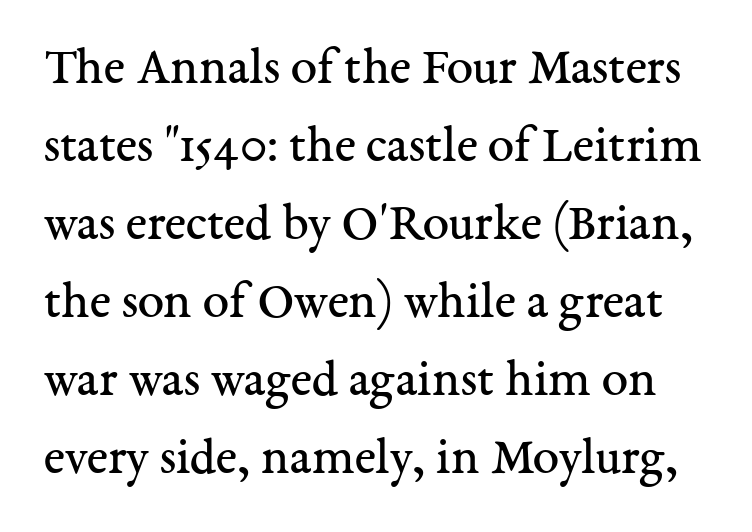
Q: Is the text bold? A: No.
Q: Is the text italic (slanted)? A: No, it is upright.
Q: Is the typeface a serif or a sans-serif typeface? A: Serif.
Q: Is the text underlined? A: No.
Q: Is the spacing between letters normal or unusually wide? A: Normal.
Q: Is the spacing between lines tight, normal or loose? A: Normal.
Q: Width (condensed, normal, or wide)? A: Normal.
Q: Stroke contrast? A: Medium.
Q: x-height? A: Medium.
Q: Monospaced? A: No.
